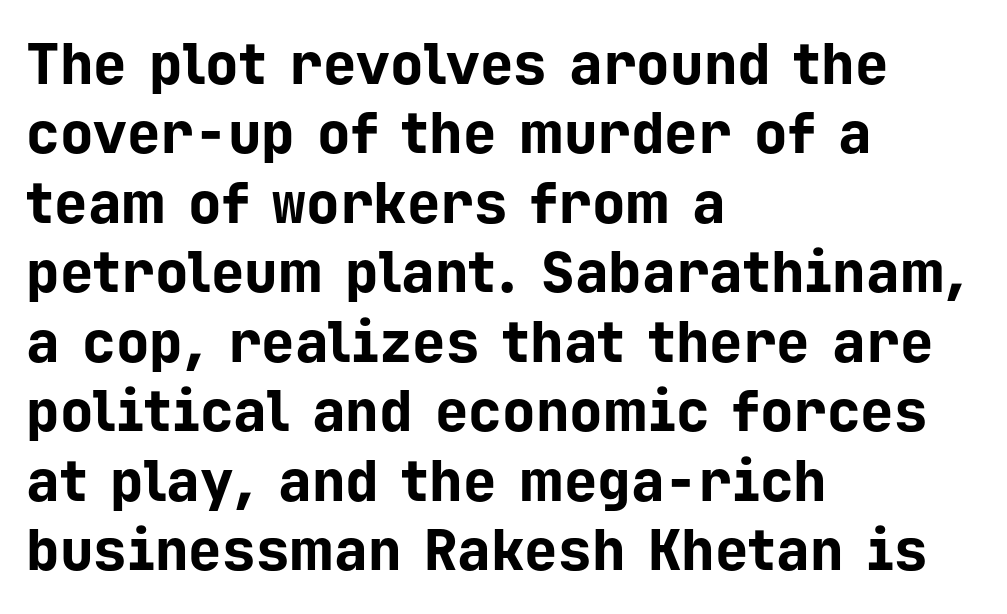
Looks like terminal output: every glyph gets an equal slot. The baseline area is clear. Alignment: flush left. Default kerning and tracking; the words read as compact shapes. Heavy-handed strokes throughout: this text is bold.
